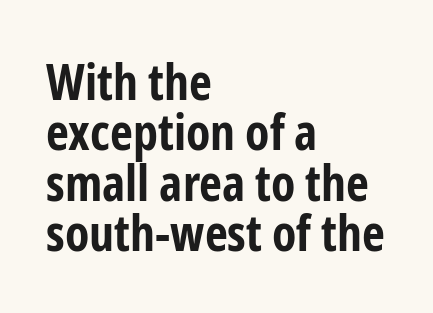
Typeset ragged right — the left edge is the straight one. Inter-character spacing is left at the font's built-in metrics. This is the regular roman posture of the typeface. Beneath every word, the page is bare.
